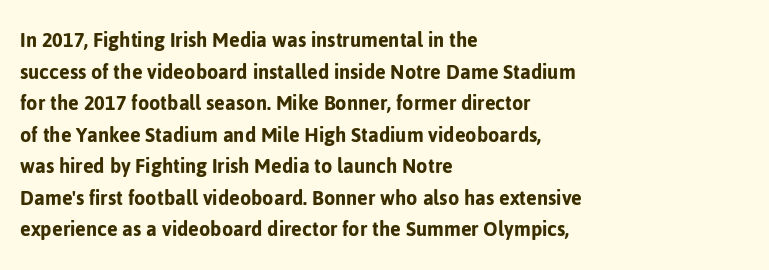
Q: Is the text italic (slanted)? A: No, it is upright.
Q: Is the text underlined? A: No.
Q: How is the paragraph aligned? A: Left-aligned.
Q: Is the spacing between letters normal or unusually wide? A: Normal.
Q: Is the spacing between lines tight, normal or loose? A: Normal.
